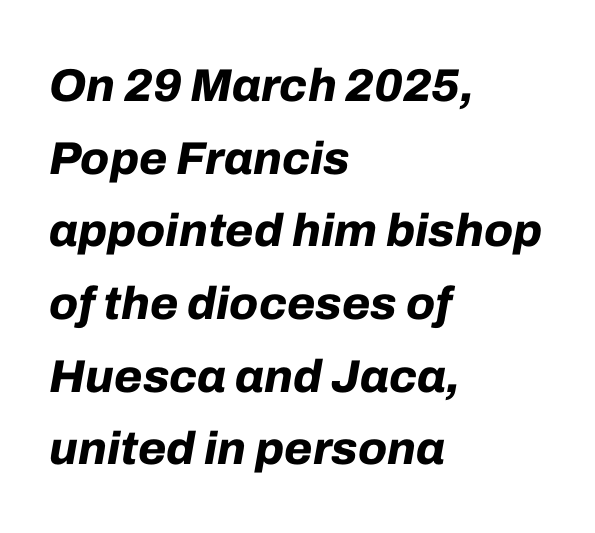
Q: Is the text bold? A: Yes.
Q: Is the text italic (slanted)? A: Yes, it leans right by about 10 degrees.
Q: Is the text underlined? A: No.
Q: How is the paragraph aligned? A: Left-aligned.
Q: Is the spacing between letters normal or unusually wide? A: Normal.
Q: Is the spacing between lines tight, normal or loose? A: Normal.
Q: Width (condensed, normal, or wide)? A: Normal.
Q: Stroke contrast? A: Low.
Q: x-height? A: Medium.
Q: Monospaced? A: No.
